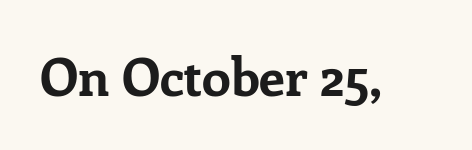
Q: Is the text bold? A: Yes.
Q: Is the text italic (slanted)? A: No, it is upright.
Q: Is the typeface a serif or a sans-serif typeface? A: Serif.
Q: Is the text underlined? A: No.
Q: Is the spacing between letters normal or unusually wide? A: Normal.
Q: Width (condensed, normal, or wide)? A: Normal.
Q: Stroke contrast? A: Low.
Q: x-height? A: Medium.
Q: Monospaced? A: No.
